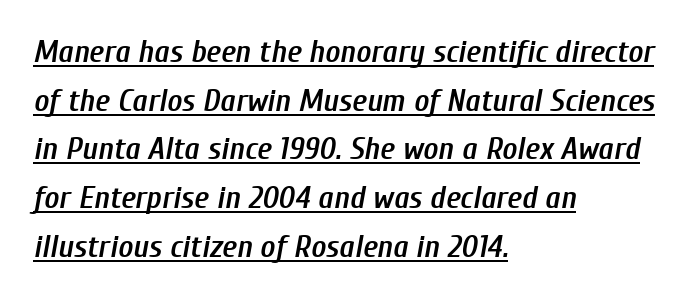
Letter spacing: default. The specimen reads as italic at a glance. The vertical gap from one line to the next is medium. A rule runs beneath these lines of type. The sample has been set in demibold, a notch under bold.
